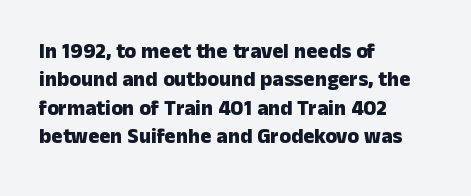
The image shows 21 px bold type, upright; set left-aligned, normal line spacing (1.35x), normal letter spacing, not underlined.
